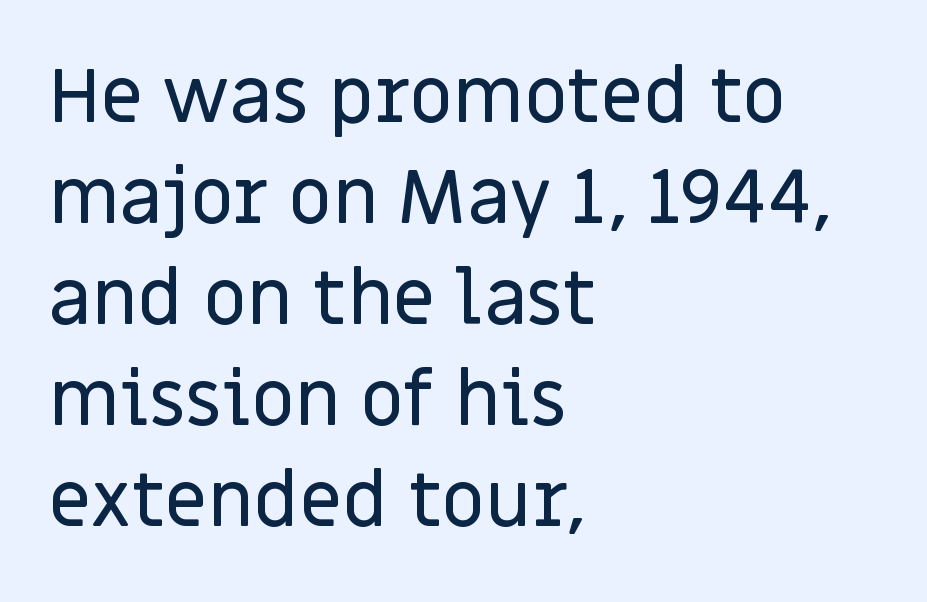
{"serif": "no", "italic": "no", "width": "normal", "stroke_contrast": "low", "x_height": "large", "monospaced": "no", "underline": "no", "align": "left", "line_spacing": "normal", "line_spacing_ratio": 1.33, "letter_spacing": "normal", "letter_spacing_em": 0.0, "glyph_px": 76}
